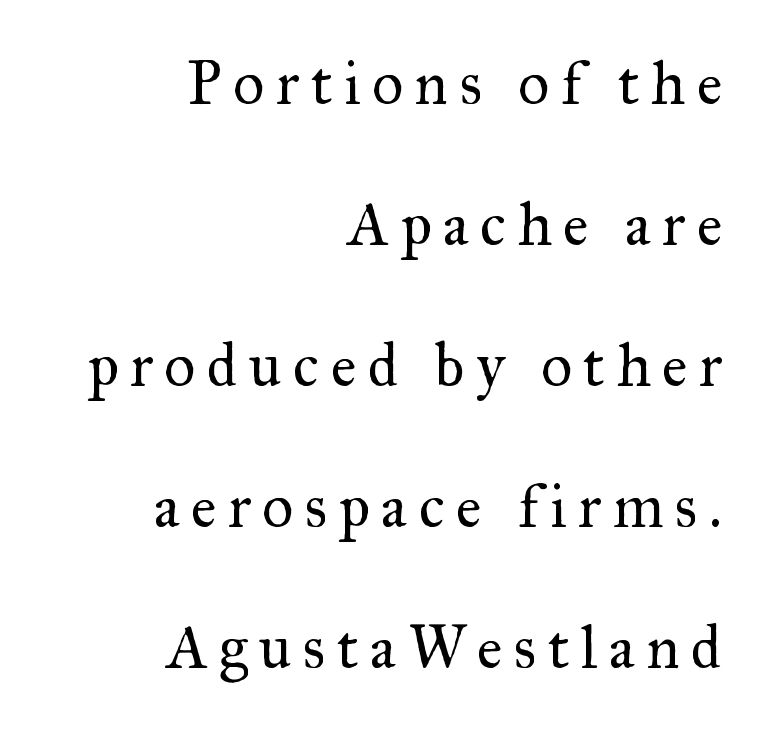
Q: Is the text bold? A: No.
Q: Is the text italic (slanted)? A: No, it is upright.
Q: Is the typeface a serif or a sans-serif typeface? A: Serif.
Q: Is the text underlined? A: No.
Q: How is the paragraph aligned? A: Right-aligned.
Q: Is the spacing between lines tight, normal or loose? A: Loose.
Q: Width (condensed, normal, or wide)? A: Normal.
Q: Stroke contrast? A: Medium.
Q: x-height? A: Small.
Q: Monospaced? A: No.
